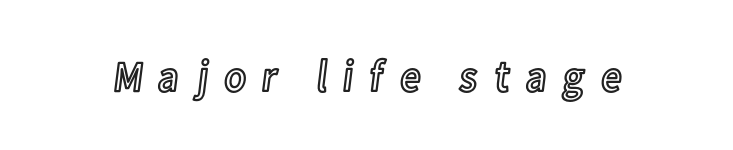
Is this a fixed-width face? No — the glyphs have proportional, varying widths. The baseline area is clear. You could only call the tracking loose — the letters float apart.
